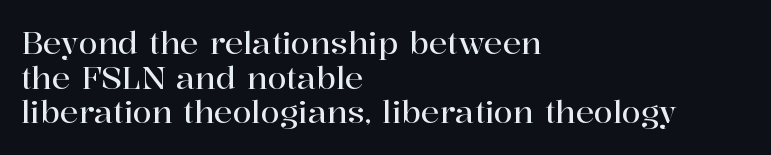
The image shows 31 px serif type, upright; set left-aligned, tight line spacing (1.12x), normal letter spacing, not underlined; high stroke contrast and a medium x-height.
